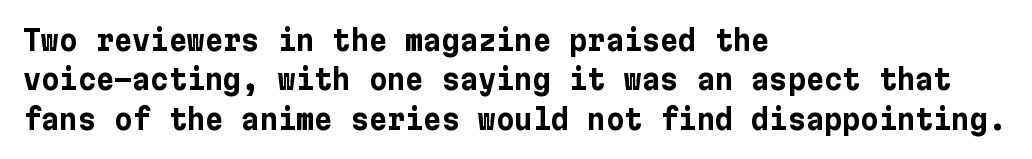
The image shows 28 px bold sans-serif type, upright; set left-aligned, normal line spacing (1.41x), normal letter spacing, not underlined; low stroke contrast and a medium x-height.
